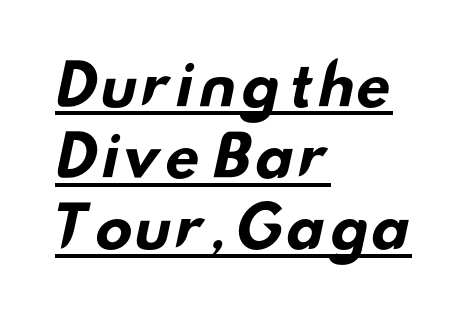
{"serif": "no", "bold": "yes", "weight": "bold", "width": "wide", "stroke_contrast": "low", "x_height": "small", "monospaced": "no", "underline": "yes", "align": "left", "line_spacing": "normal", "line_spacing_ratio": 1.25, "letter_spacing": "normal", "letter_spacing_em": 0.0, "glyph_px": 57}
